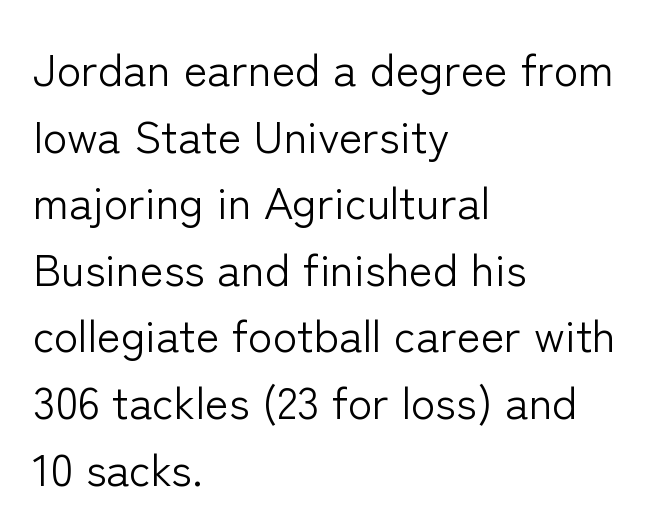
Short and long lines alike share a common starting point at left. The face looks like a standard text weight, possibly lighter. The lines sit at an ordinary, default distance from one another. Looks like regular typesetting: each glyph gets only the width it needs. Students, note that the glyphs here touch the page at normal intervals.
